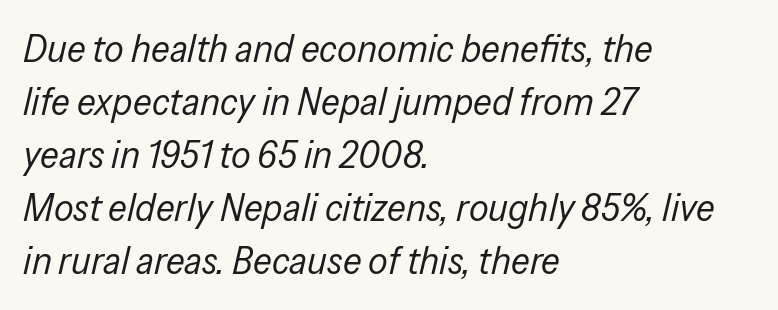
Q: Is the text bold? A: No.
Q: Is the text italic (slanted)? A: Yes, it leans right by about 13 degrees.
Q: Is the text underlined? A: No.
Q: How is the paragraph aligned? A: Left-aligned.
Q: Is the spacing between letters normal or unusually wide? A: Normal.
Q: Is the spacing between lines tight, normal or loose? A: Normal.
Q: Width (condensed, normal, or wide)? A: Condensed.
Q: Stroke contrast? A: Low.
Q: x-height? A: Medium.
Q: Monospaced? A: No.
